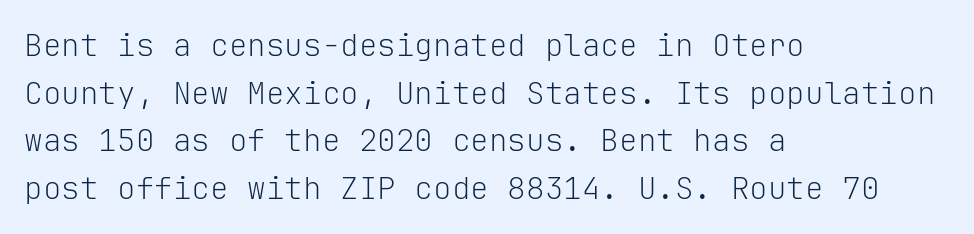
The image shows 31 px light sans-serif type, upright, monospaced; set left-aligned, normal line spacing (1.54x), normal letter spacing, not underlined; low stroke contrast and a medium x-height.
